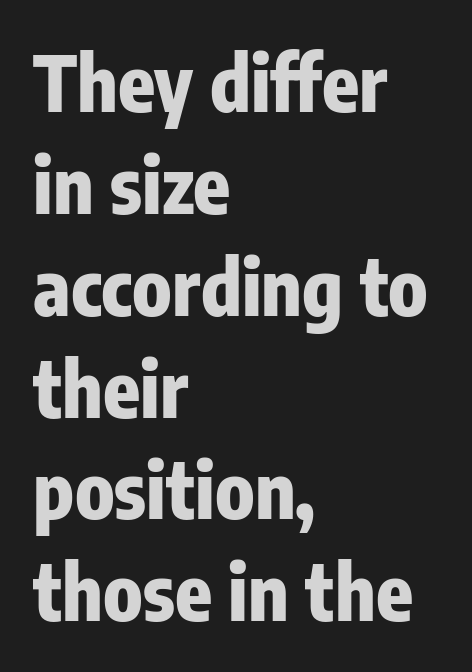
Q: Is the text bold? A: Yes.
Q: Is the text italic (slanted)? A: No, it is upright.
Q: Is the typeface a serif or a sans-serif typeface? A: Sans-serif.
Q: Is the text underlined? A: No.
Q: How is the paragraph aligned? A: Left-aligned.
Q: Is the spacing between letters normal or unusually wide? A: Normal.
Q: Is the spacing between lines tight, normal or loose? A: Normal.
Q: Width (condensed, normal, or wide)? A: Condensed.
Q: Stroke contrast? A: Low.
Q: x-height? A: Medium.
Q: Monospaced? A: No.
